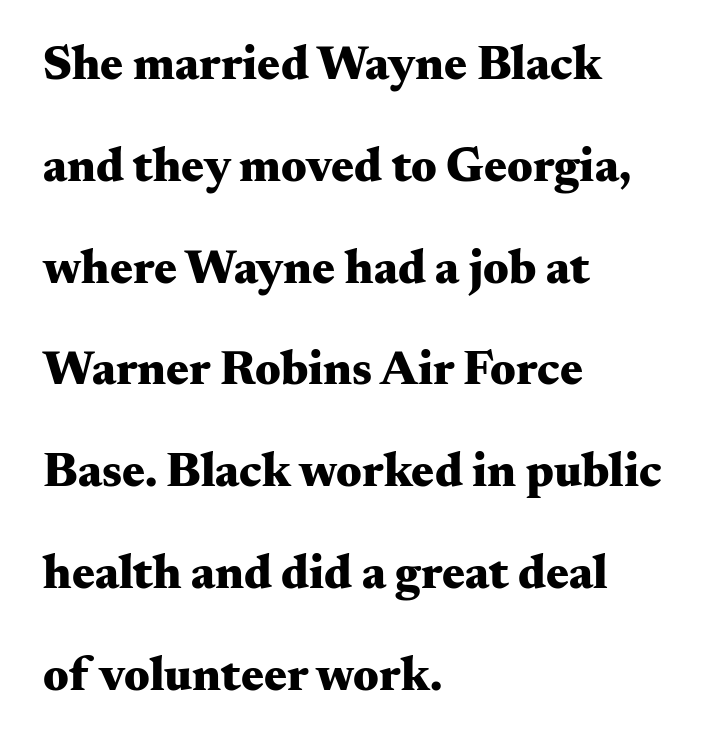
Q: Is the text bold? A: Yes.
Q: Is the text italic (slanted)? A: No, it is upright.
Q: Is the typeface a serif or a sans-serif typeface? A: Serif.
Q: Is the text underlined? A: No.
Q: How is the paragraph aligned? A: Left-aligned.
Q: Is the spacing between letters normal or unusually wide? A: Normal.
Q: Is the spacing between lines tight, normal or loose? A: Loose.
Q: Width (condensed, normal, or wide)? A: Wide.
Q: Stroke contrast? A: Medium.
Q: x-height? A: Small.
Q: Monospaced? A: No.
